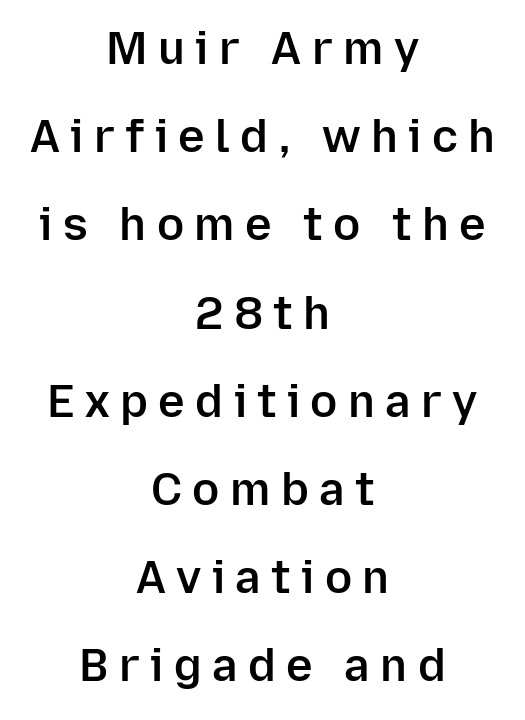
The image shows 45 px semibold sans-serif type, upright; set centered, loose line spacing (1.96x), unusually wide letter spacing (+0.23 em), not underlined; low stroke contrast and a medium x-height.
